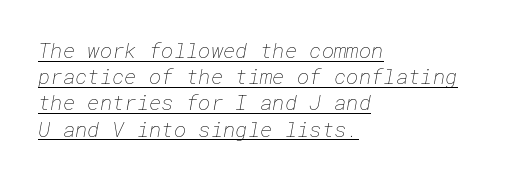
No letter is thick-stroked: the sample isn't bold. The gaps between neighbouring characters are ordinary and unremarkable. A typesetter would call this leading conventional body-copy spacing. Line beginnings align vertically; line endings do not. Every word sits above its own underline.
